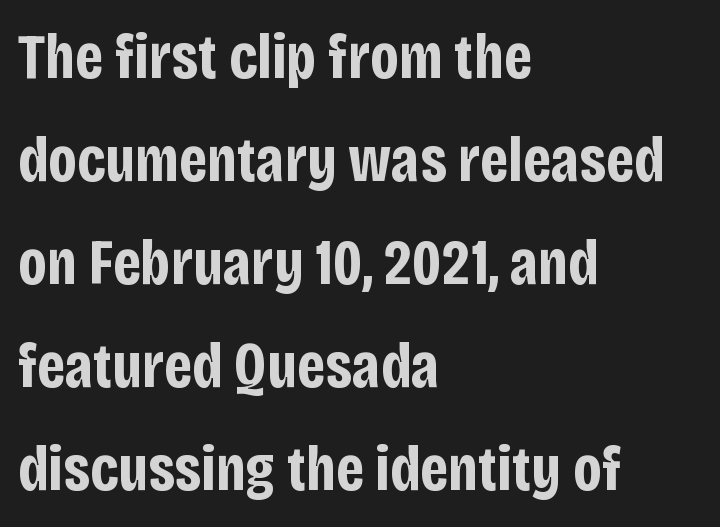
{"serif": "no", "italic": "no", "bold": "yes", "weight": "bold", "width": "condensed", "stroke_contrast": "low", "x_height": "large", "monospaced": "no", "underline": "no", "align": "left", "line_spacing": "normal", "line_spacing_ratio": 1.61, "letter_spacing": "normal", "letter_spacing_em": 0.0, "glyph_px": 64}
